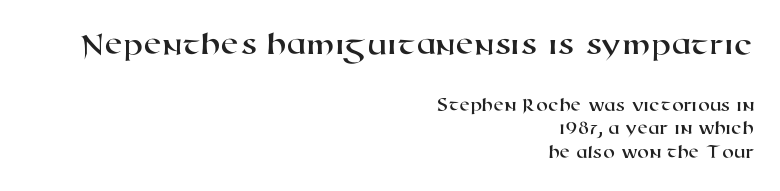
The image shows 33 px wide sans-serif type; set right-aligned, normal line spacing (1.25x), normal letter spacing, not underlined; the first (top) block is 1.74x larger; high stroke contrast and a medium x-height.
